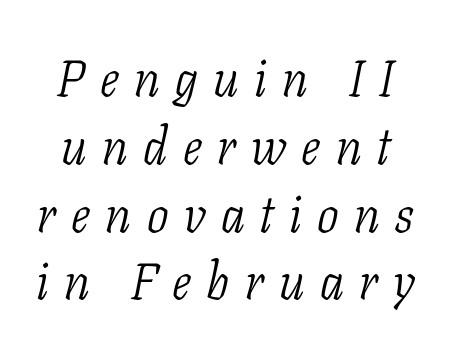
The face used here is proportionally spaced, like ordinary book or web type. One glance says typical: line gaps are just what's usual. A typesetter would label this face a serif. Italic? Definitely — the glyphs are oblique.
